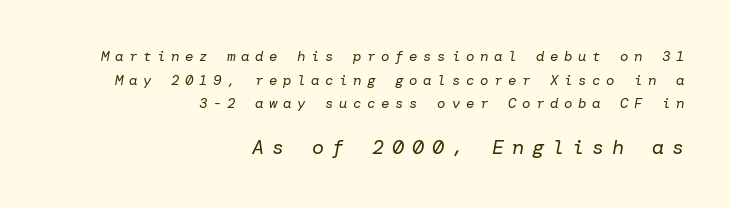
{"italic": "yes", "lean": "right", "slant_degrees": 10, "bold": "no", "underline": "no", "align": "right", "line_spacing": "normal", "line_spacing_ratio": 1.68, "letter_spacing": "wide", "letter_spacing_em": 0.4, "larger_block": "second", "size_ratio": 1.43, "glyph_px": 20}
